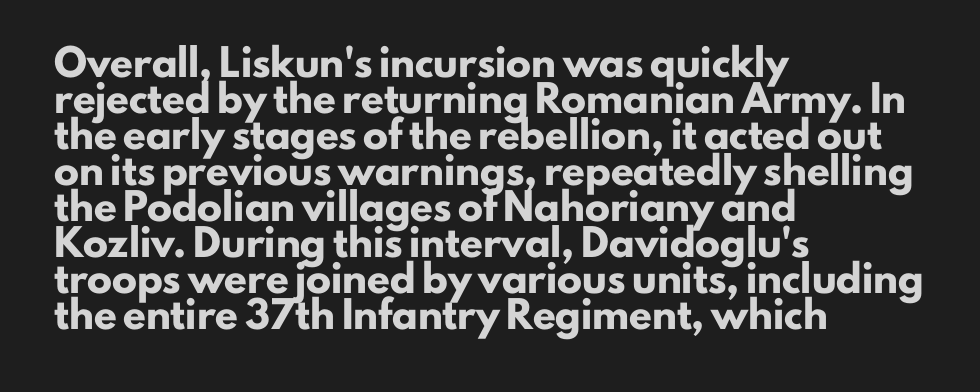
Q: Is the text bold? A: Yes.
Q: Is the text italic (slanted)? A: No, it is upright.
Q: Is the text underlined? A: No.
Q: How is the paragraph aligned? A: Left-aligned.
Q: Is the spacing between letters normal or unusually wide? A: Normal.
Q: Is the spacing between lines tight, normal or loose? A: Normal.
